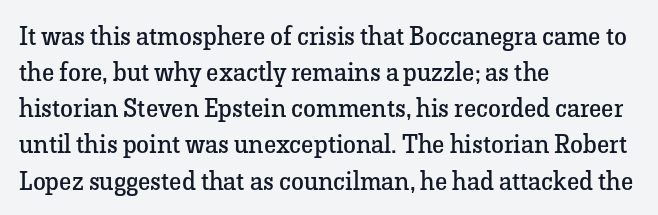
{"italic": "no", "bold": "no", "underline": "no", "align": "left", "line_spacing": "normal", "line_spacing_ratio": 1.39, "letter_spacing": "normal", "letter_spacing_em": 0.0, "glyph_px": 26}
